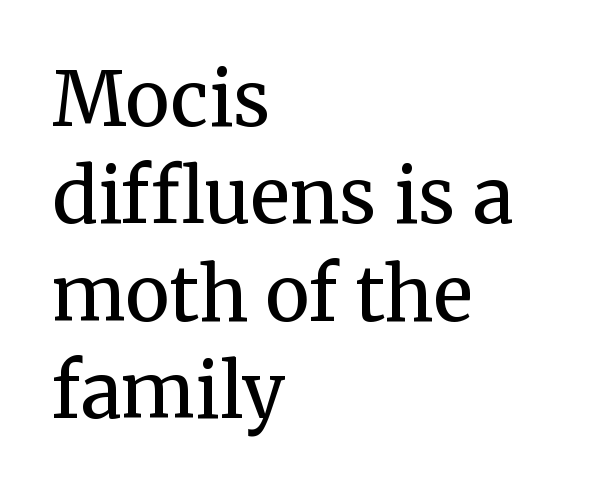
Ink coverage per letter is moderate at most. Tracking value appears to be zero — textbook default spacing. Line starts are locked; line ends wander. Are there feet on the stems? There are — it's a serif.
